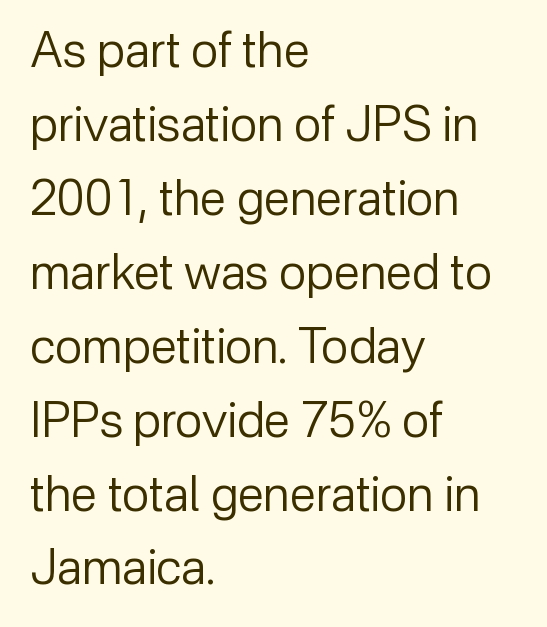
The image shows 48 px regular-weight sans-serif type, upright; set left-aligned, normal line spacing (1.54x), normal letter spacing, not underlined; low stroke contrast and a medium x-height.
